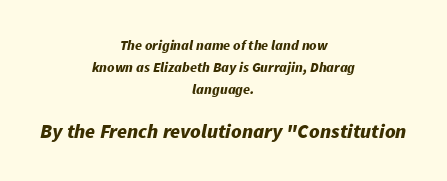
Q: Is the text bold? A: Yes.
Q: Is the text italic (slanted)? A: Yes, it leans right by about 11 degrees.
Q: Is the text underlined? A: No.
Q: How is the paragraph aligned? A: Centered.
Q: Is the spacing between letters normal or unusually wide? A: Normal.
Q: Is the spacing between lines tight, normal or loose? A: Normal.
Q: Which block of text is set in a larger size, the first (top) or the second (bottom)? A: The second (bottom) one.
